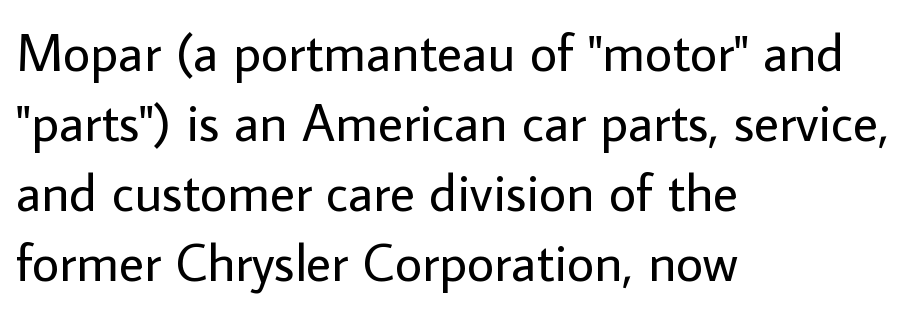
{"serif": "no", "italic": "no", "bold": "no", "weight": "regular", "width": "normal", "stroke_contrast": "low", "x_height": "medium", "monospaced": "no", "underline": "no", "align": "left", "line_spacing": "normal", "line_spacing_ratio": 1.32, "letter_spacing": "normal", "letter_spacing_em": 0.0, "glyph_px": 53}
